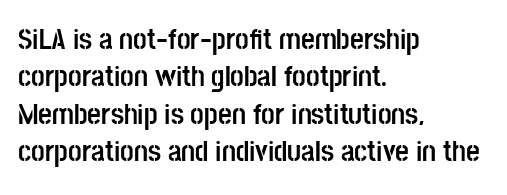
One glance says typical: line gaps are just what's usual. The tracking reads as untouched default to a designer's eye. A typesetter would mark this as roman, not italic. Each row of text sits above clean, open space. Stroke terminals: plain, sans-serif. Spacing verdict: proportional, widths tailored to each character.
